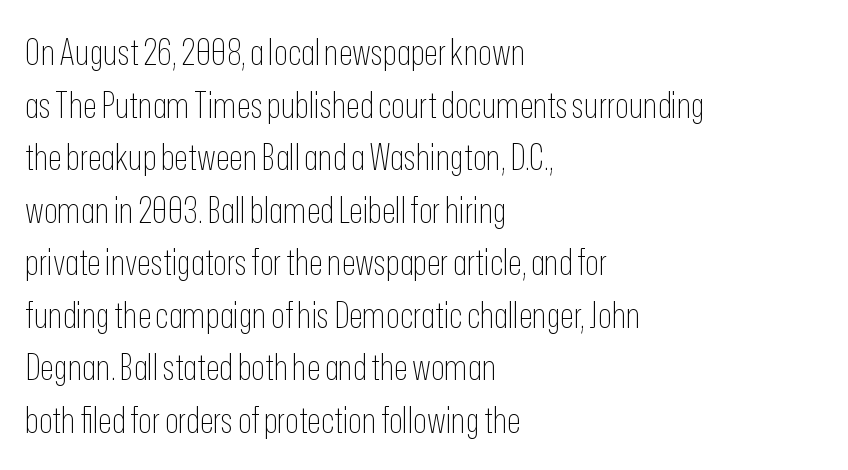
Q: Is the text bold? A: No.
Q: Is the text italic (slanted)? A: No, it is upright.
Q: Is the typeface a serif or a sans-serif typeface? A: Sans-serif.
Q: Is the text underlined? A: No.
Q: How is the paragraph aligned? A: Left-aligned.
Q: Is the spacing between letters normal or unusually wide? A: Normal.
Q: Is the spacing between lines tight, normal or loose? A: Normal.
Q: Width (condensed, normal, or wide)? A: Condensed.
Q: Stroke contrast? A: Low.
Q: x-height? A: Medium.
Q: Monospaced? A: No.
